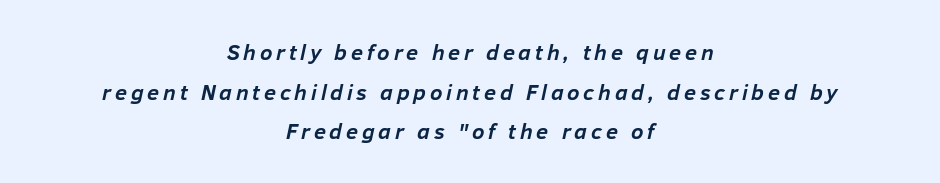
Q: Is the text bold? A: Yes.
Q: Is the text italic (slanted)? A: Yes, it leans right by about 12 degrees.
Q: Is the text underlined? A: No.
Q: How is the paragraph aligned? A: Centered.
